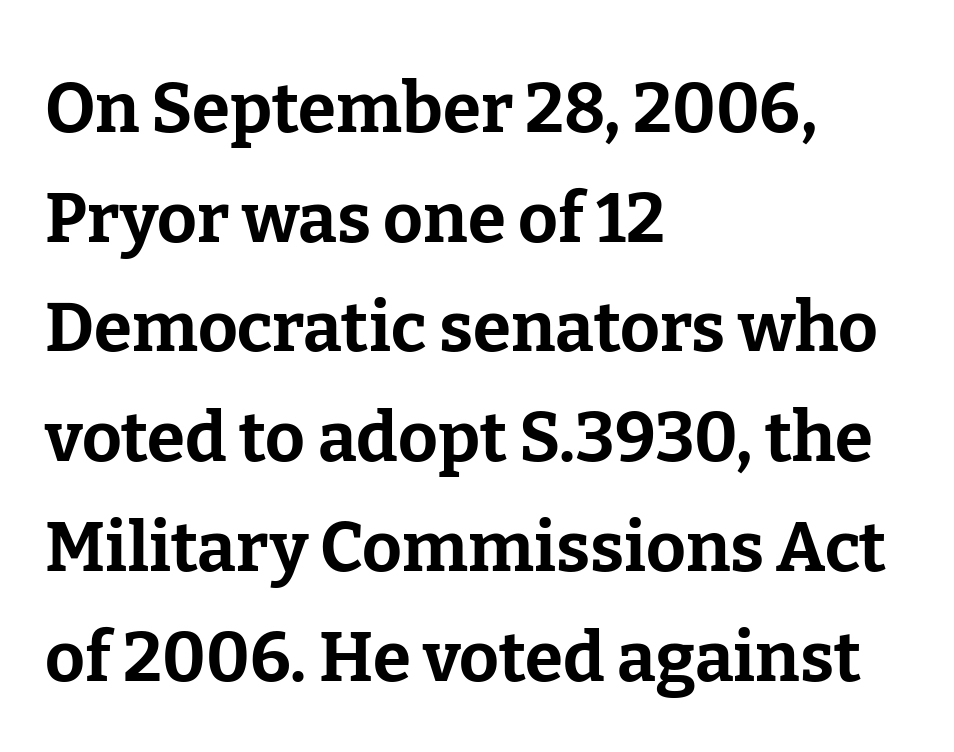
The image shows 69 px bold serif type, upright; set left-aligned, normal line spacing (1.59x), normal letter spacing, not underlined; low stroke contrast and a medium x-height.
